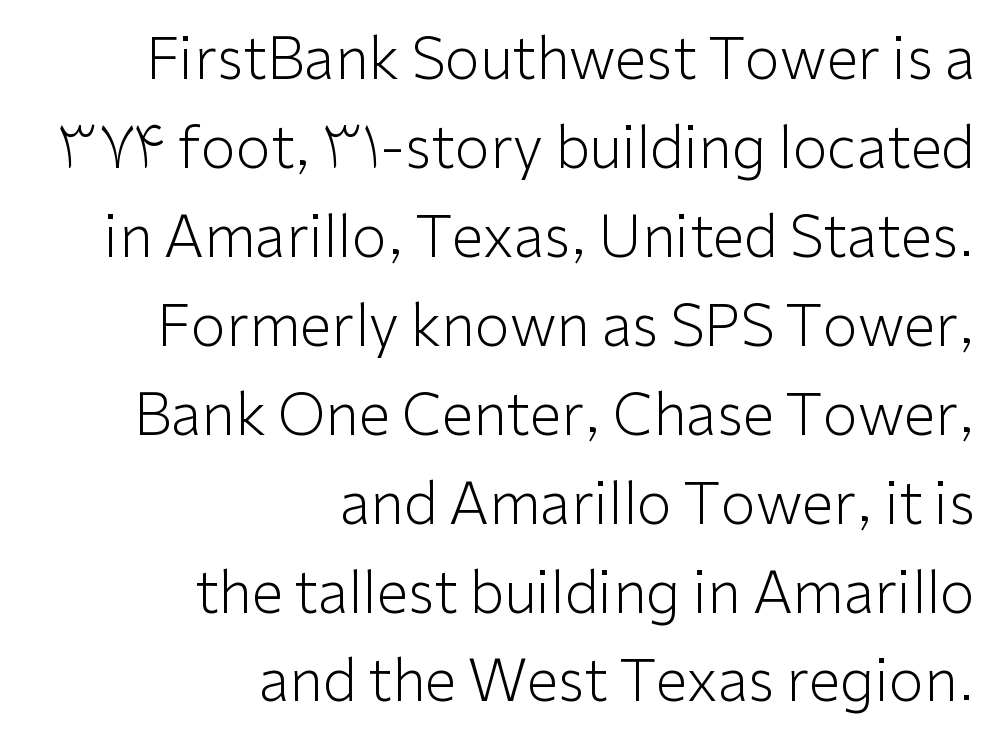
{"serif": "no", "italic": "no", "bold": "no", "weight": "light", "width": "normal", "stroke_contrast": "low", "x_height": "medium", "monospaced": "no", "underline": "no", "align": "right", "line_spacing": "normal", "line_spacing_ratio": 1.56, "letter_spacing": "normal", "letter_spacing_em": 0.0, "glyph_px": 57}
